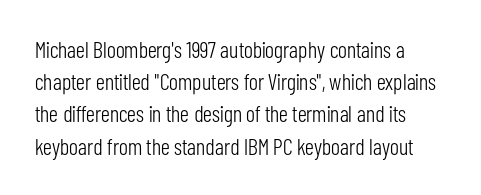
Regarding leading, the lines here are spaced in the standard way. The setting favours the left margin, as ordinary paragraphs usually do. The typeface has the unassuming heft of standard copy or less. The tracking reads as untouched default to a designer's eye. Type without underlining. Vertical strokes here are truly vertical.
